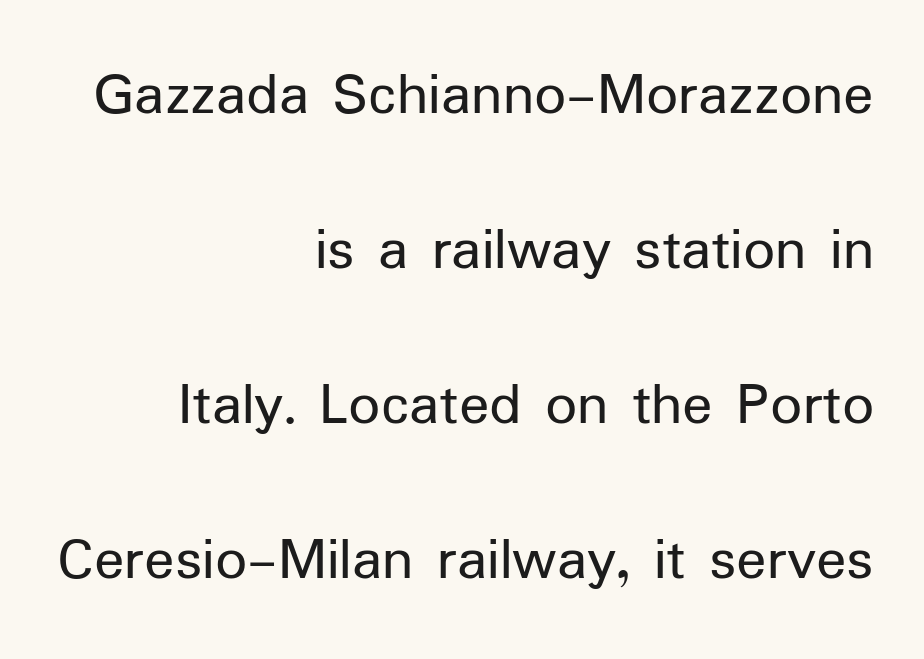
The image shows 63 px regular-weight sans-serif type, upright; set right-aligned, loose line spacing (2.46x), normal letter spacing, not underlined; low stroke contrast and a medium x-height.
